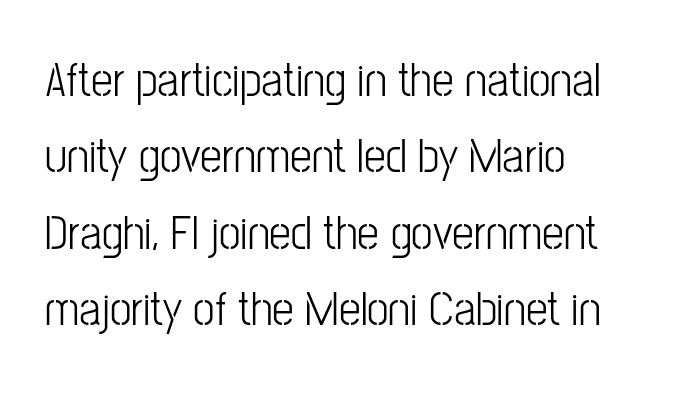
Q: Is the text italic (slanted)? A: No, it is upright.
Q: Is the typeface a serif or a sans-serif typeface? A: Sans-serif.
Q: Is the text underlined? A: No.
Q: How is the paragraph aligned? A: Left-aligned.
Q: Is the spacing between letters normal or unusually wide? A: Normal.
Q: Is the spacing between lines tight, normal or loose? A: Normal.
Q: Width (condensed, normal, or wide)? A: Condensed.
Q: Stroke contrast? A: Low.
Q: x-height? A: Medium.
Q: Monospaced? A: No.
